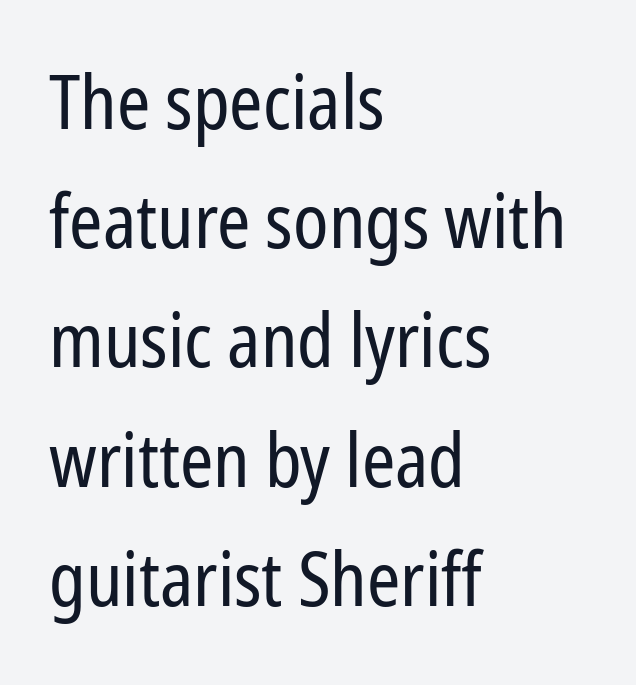
Nope, not italic — everything's standing straight. These lines are composed in type without serifs. The typeface has the unassuming heft of standard copy or less. Words appear dense and cohesive because spacing is normal. Looks like regular typesetting: each glyph gets only the width it needs.
